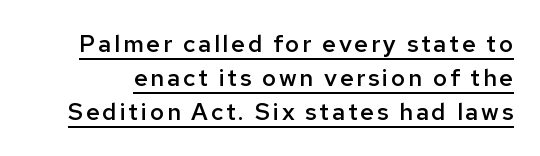
{"italic": "no", "bold": "semi", "underline": "yes", "line_spacing": "normal", "line_spacing_ratio": 1.42, "glyph_px": 24}
